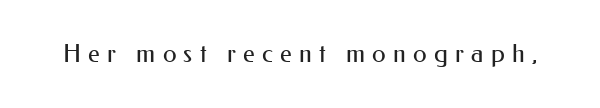
The image shows 25 px text type, upright; set unusually wide letter spacing (+0.29 em), not underlined.
